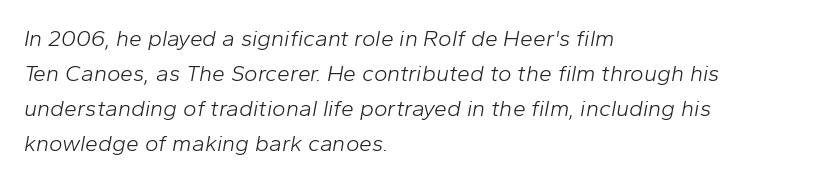
Q: Is the text bold? A: No.
Q: Is the text italic (slanted)? A: Yes, it leans right by about 10 degrees.
Q: Is the text underlined? A: No.
Q: How is the paragraph aligned? A: Left-aligned.
Q: Is the spacing between letters normal or unusually wide? A: Normal.
Q: Is the spacing between lines tight, normal or loose? A: Normal.
